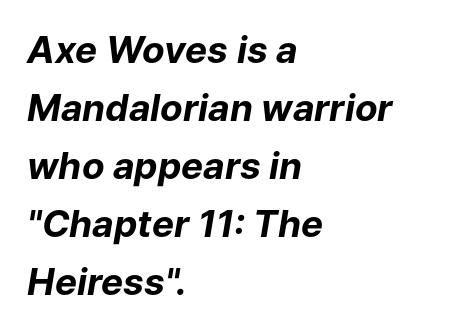
The image shows 37 px bold type, italic (leaning right); set left-aligned, normal line spacing (1.57x), normal letter spacing, not underlined; low stroke contrast and a medium x-height.
